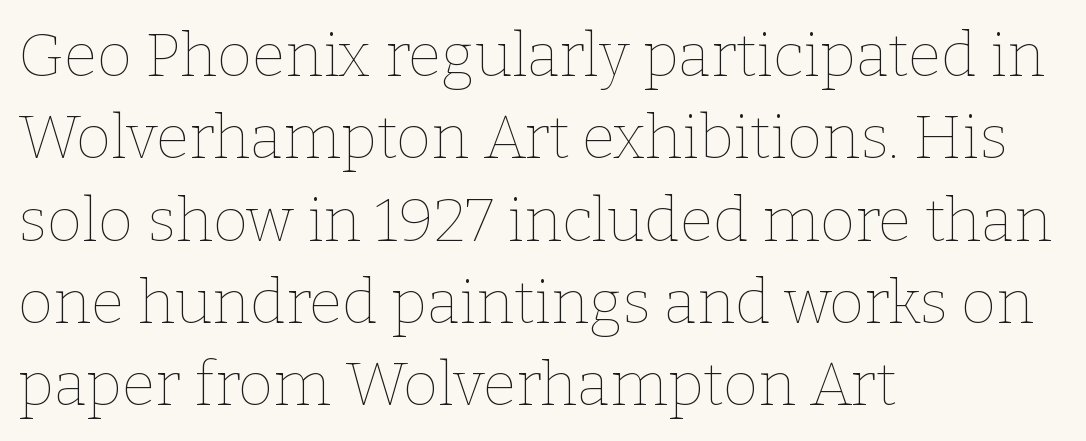
Letter spacing: default. You could not count columns in this text — the font is proportionally spaced. The passage is arranged the way most books set body copy — flush left. Interline gaps are of average width in this sample. The axis of the letterforms is exactly vertical.
